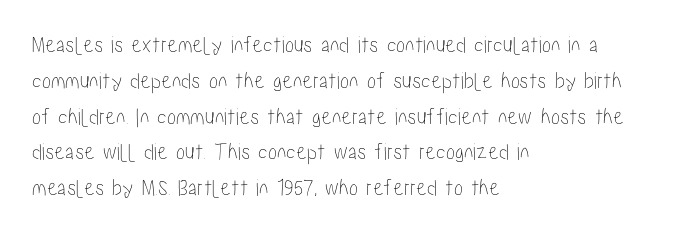
Summary of vertical rhythm: regular, with standard interline spacing. Is the block centered? No — it sits flush against the left margin. Nobody drew a line under any word here. Unlike italic type, these characters show no tilt at all.
